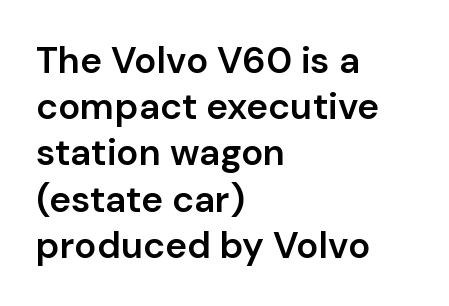
Here the designer chose a conventional face with non-uniform glyph widths. The words here are not underlined. No feet cap the strokes, marking this as sans-serif type. How heavy is the stroke? Medium-heavy — a semibold, shy of bold. The passage is arranged the way most books set body copy — flush left.
